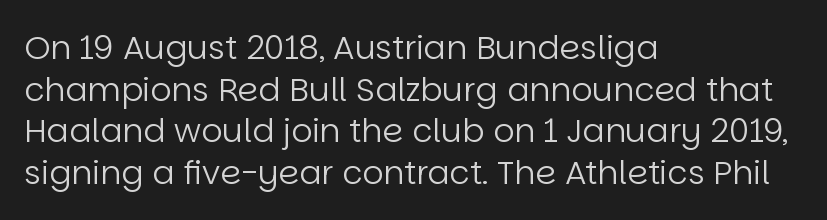
The image shows 33 px regular-weight sans-serif type, upright; set left-aligned, normal line spacing (1.26x), normal letter spacing, not underlined; low stroke contrast and a large x-height.
